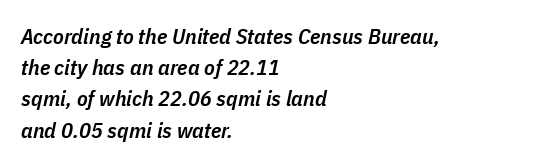
The image shows 22 px text type, italic (leaning right); set left-aligned, normal line spacing (1.42x), normal letter spacing, not underlined.
